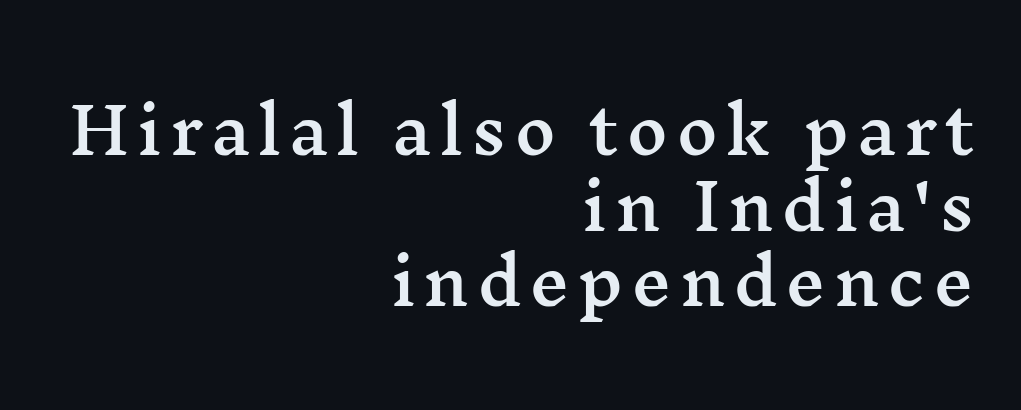
The image shows 63 px wide serif type, upright; set right-aligned, line spacing 1.2x, not underlined; medium stroke contrast and a medium x-height.
